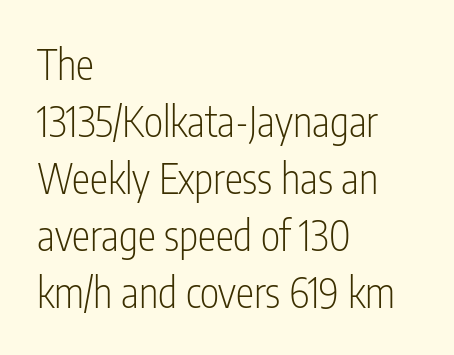
The letters carry no serifs — their stems end cleanly without finishing strokes. Bare-footed words on every line. Inter-character spacing is left at the font's built-in metrics. Leading: standard. No italicization has been applied; the sample stays upright. Is this a fixed-width face? No — the glyphs have proportional, varying widths.
